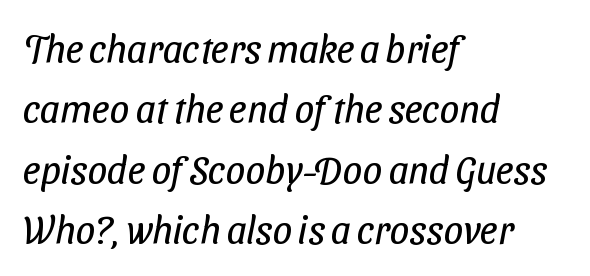
{"serif": "no", "bold": "no", "weight": "regular", "width": "condensed", "stroke_contrast": "low", "x_height": "medium", "monospaced": "no", "underline": "no", "align": "left", "line_spacing": "normal", "line_spacing_ratio": 1.55, "letter_spacing": "normal", "letter_spacing_em": 0.0, "glyph_px": 39}
